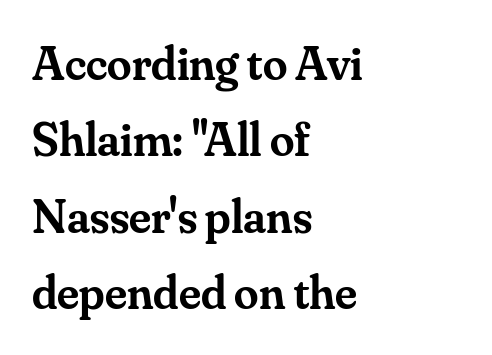
{"serif": "yes", "italic": "no", "bold": "semi", "weight": "semibold", "width": "normal", "stroke_contrast": "medium", "x_height": "small", "monospaced": "no", "underline": "no", "align": "left", "line_spacing": "normal", "line_spacing_ratio": 1.56, "letter_spacing": "normal", "letter_spacing_em": 0.0, "glyph_px": 49}
